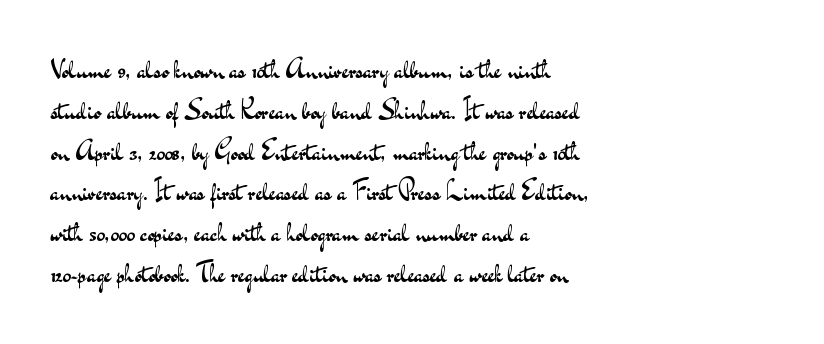
The image shows 26 px text type; set left-aligned, normal line spacing (1.57x), normal letter spacing, not underlined.
